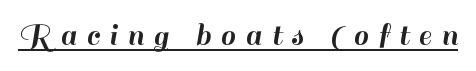
{"serif": "no", "width": "normal", "stroke_contrast": "high", "x_height": "small", "monospaced": "no", "underline": "yes", "letter_spacing": "wide", "letter_spacing_em": 0.3, "glyph_px": 33}
